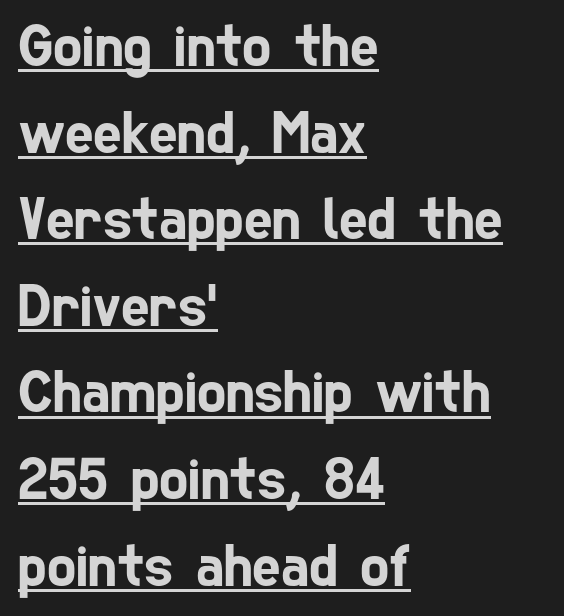
The image shows 61 px condensed sans-serif type; set left-aligned, normal line spacing (1.42x), normal letter spacing, underlined; low stroke contrast and a medium x-height.
